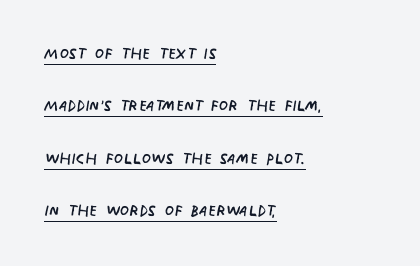
The image shows 21 px text type; set left-aligned, loose line spacing (2.5x), normal letter spacing, underlined.
